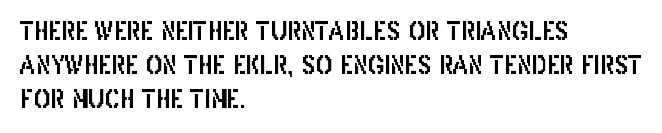
Q: Is the text italic (slanted)? A: No, it is upright.
Q: Is the text underlined? A: No.
Q: How is the paragraph aligned? A: Left-aligned.
Q: Is the spacing between letters normal or unusually wide? A: Normal.
Q: Is the spacing between lines tight, normal or loose? A: Normal.
